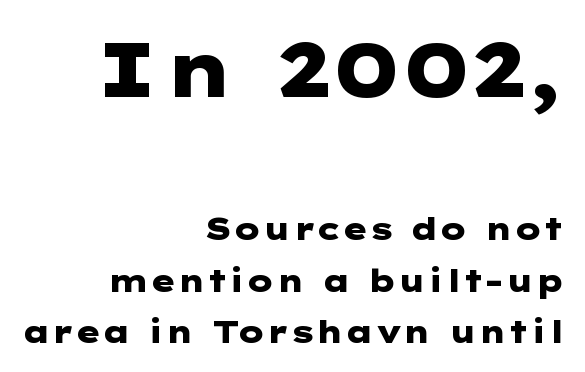
{"serif": "no", "italic": "no", "bold": "yes", "weight": "heavy", "width": "wide", "stroke_contrast": "low", "x_height": "medium", "underline": "no", "align": "right", "line_spacing": "normal", "line_spacing_ratio": 1.66, "letter_spacing": "normal", "letter_spacing_em": 0.0, "larger_block": "first", "size_ratio": 2.48, "glyph_px": 77}
